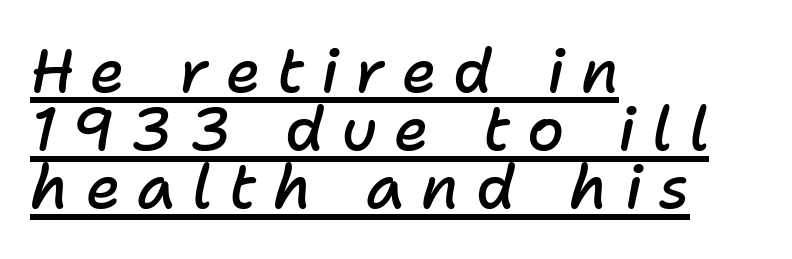
Inter-character spacing is expanded well beyond the font's built-in metrics. The typography opts for an oblique posture over an upright one. The space between consecutive lines is stingy. The glyphs have the mass of a demibold cut, below bold.
